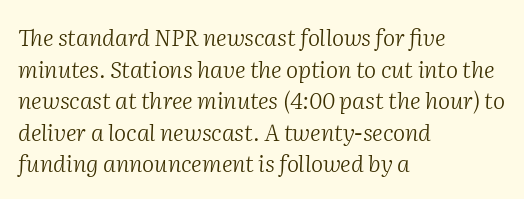
Designer's note — italics engaged. Short and long lines alike share a common starting point at left. Successive baselines arrive at the customary interval. The space beneath each line is pristine and unruled. The rendering keeps characters at their native spacing.
